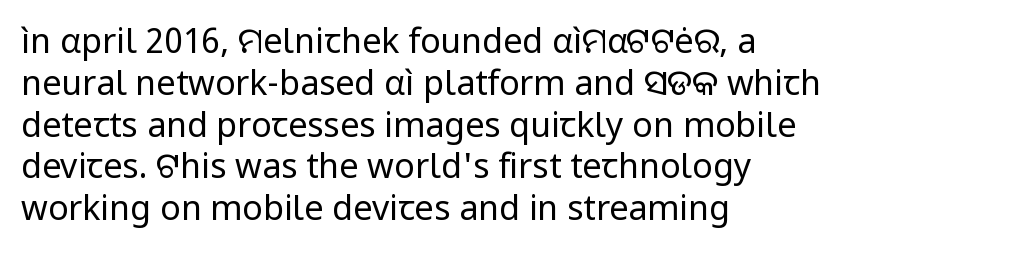
Q: Is the text bold? A: No.
Q: Is the text italic (slanted)? A: No, it is upright.
Q: Is the typeface a serif or a sans-serif typeface? A: Sans-serif.
Q: Is the text underlined? A: No.
Q: How is the paragraph aligned? A: Left-aligned.
Q: Is the spacing between letters normal or unusually wide? A: Normal.
Q: Width (condensed, normal, or wide)? A: Normal.
Q: Stroke contrast? A: Low.
Q: x-height? A: Medium.
Q: Monospaced? A: No.
